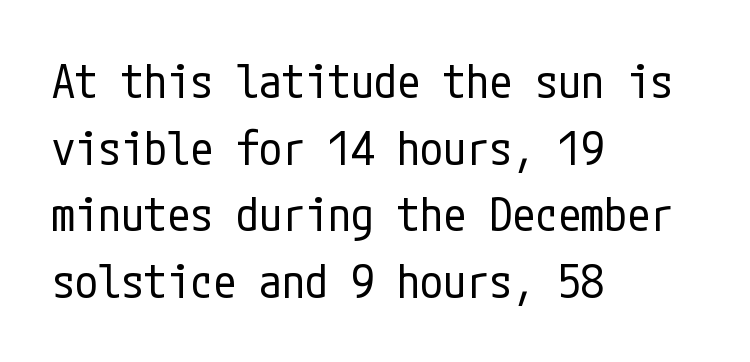
{"serif": "no", "italic": "no", "bold": "no", "weight": "regular", "width": "condensed", "stroke_contrast": "low", "x_height": "medium", "underline": "no", "align": "left", "line_spacing": "normal", "line_spacing_ratio": 1.45, "letter_spacing": "normal", "letter_spacing_em": 0.0, "glyph_px": 46}
